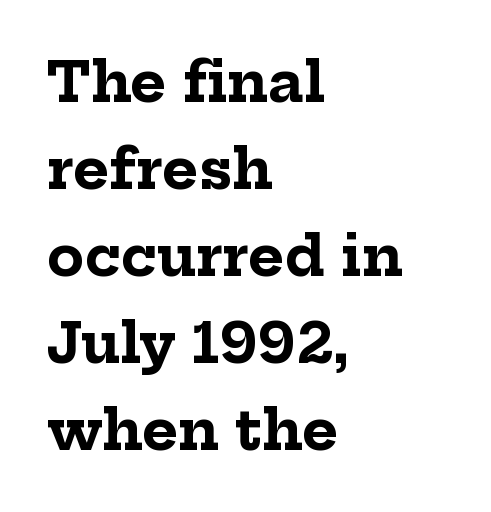
Q: Is the text bold? A: Yes.
Q: Is the text italic (slanted)? A: No, it is upright.
Q: Is the typeface a serif or a sans-serif typeface? A: Serif.
Q: Is the text underlined? A: No.
Q: How is the paragraph aligned? A: Left-aligned.
Q: Is the spacing between letters normal or unusually wide? A: Normal.
Q: Is the spacing between lines tight, normal or loose? A: Normal.
Q: Width (condensed, normal, or wide)? A: Normal.
Q: Stroke contrast? A: Low.
Q: x-height? A: Medium.
Q: Monospaced? A: No.
